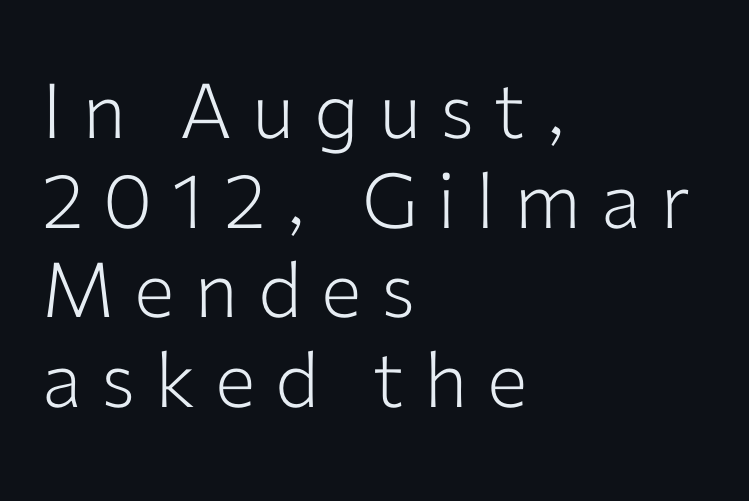
Typeset ragged right — the left edge is the straight one. Loose tracking; the words dissolve into strings of separated letters. No letter is thick-stroked: the sample isn't bold. Designer's note — italics off, roman on.
